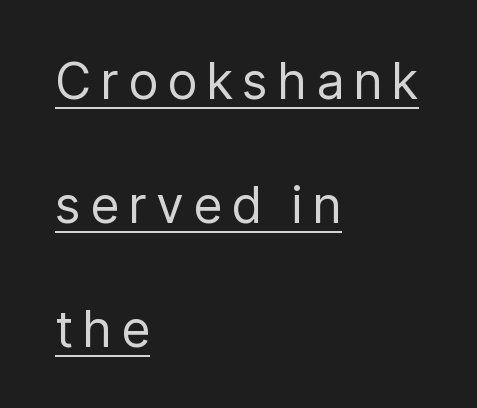
Q: Is the text bold? A: No.
Q: Is the text italic (slanted)? A: No, it is upright.
Q: Is the typeface a serif or a sans-serif typeface? A: Sans-serif.
Q: Is the text underlined? A: Yes.
Q: How is the paragraph aligned? A: Left-aligned.
Q: Is the spacing between lines tight, normal or loose? A: Loose.
Q: Width (condensed, normal, or wide)? A: Normal.
Q: Stroke contrast? A: Low.
Q: x-height? A: Medium.
Q: Monospaced? A: No.
